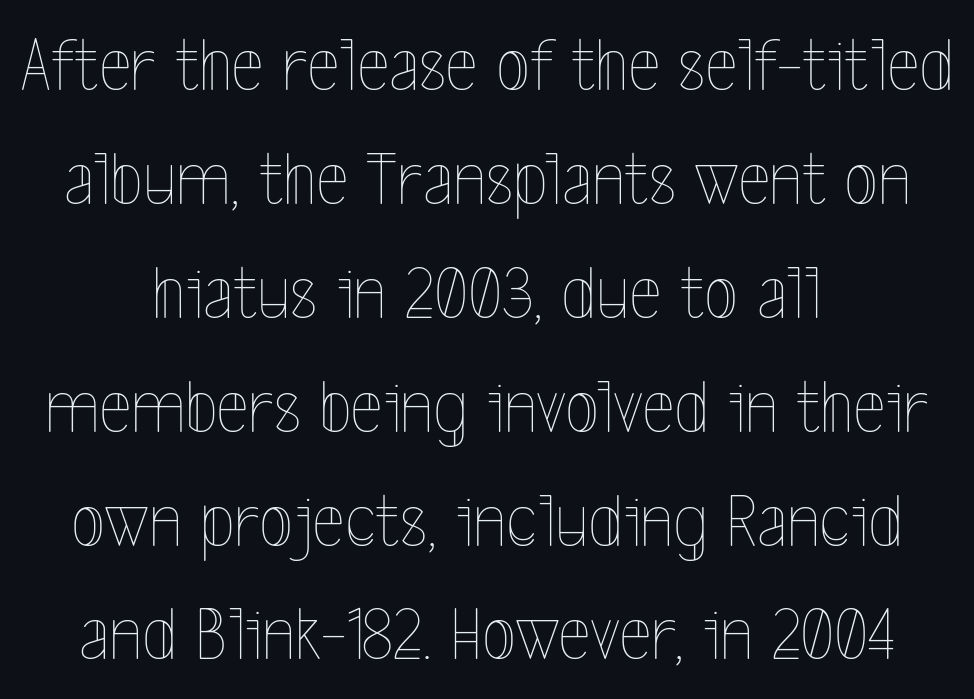
{"italic": "no", "bold": "no", "weight": "thin", "width": "condensed", "x_height": "medium", "monospaced": "no", "underline": "no", "align": "center", "line_spacing": "normal", "line_spacing_ratio": 1.46, "letter_spacing": "normal", "letter_spacing_em": 0.0, "glyph_px": 78}
